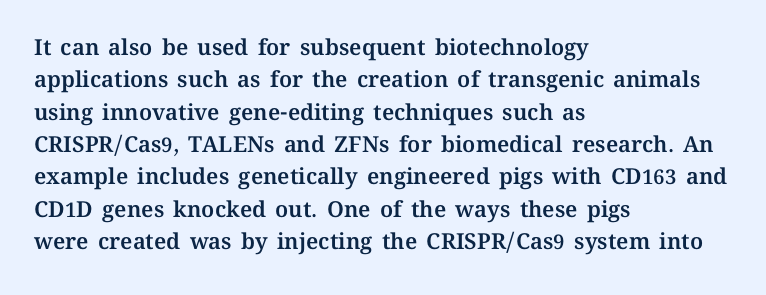
{"italic": "no", "underline": "no", "align": "left", "line_spacing": "normal", "line_spacing_ratio": 1.47, "letter_spacing": "normal", "letter_spacing_em": 0.0, "glyph_px": 22}
